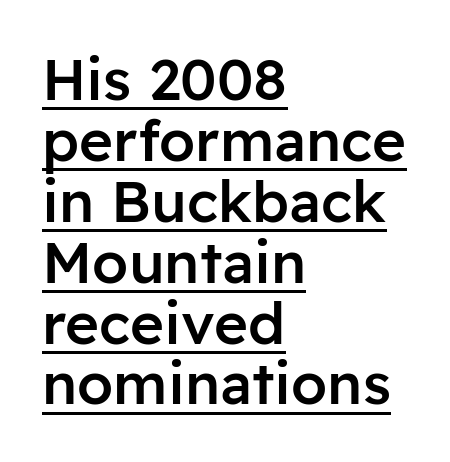
Q: Is the text bold? A: Semi-bold.
Q: Is the text italic (slanted)? A: No, it is upright.
Q: Is the typeface a serif or a sans-serif typeface? A: Sans-serif.
Q: Is the text underlined? A: Yes.
Q: How is the paragraph aligned? A: Left-aligned.
Q: Is the spacing between letters normal or unusually wide? A: Normal.
Q: Is the spacing between lines tight, normal or loose? A: Tight.
Q: Width (condensed, normal, or wide)? A: Normal.
Q: Stroke contrast? A: Low.
Q: x-height? A: Medium.
Q: Monospaced? A: No.
